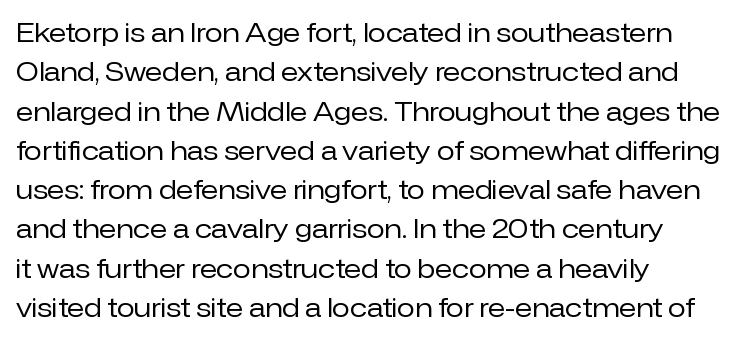
A typesetter would mark this as roman, not italic. Does the leading feel generous? No, just average. The typesetter chose a ragged-right arrangement here. The gaps between neighbouring characters are ordinary and unremarkable. Is this a heavy cut? Hardly; it is regular or lighter. The space directly below the letters is spotless.
